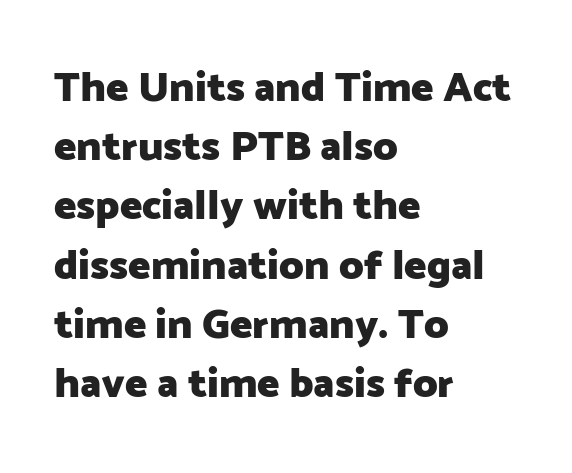
{"serif": "no", "italic": "no", "bold": "yes", "weight": "heavy", "width": "normal", "stroke_contrast": "low", "x_height": "medium", "monospaced": "no", "underline": "no", "align": "left", "line_spacing": "normal", "line_spacing_ratio": 1.41, "letter_spacing": "normal", "letter_spacing_em": 0.0, "glyph_px": 42}
